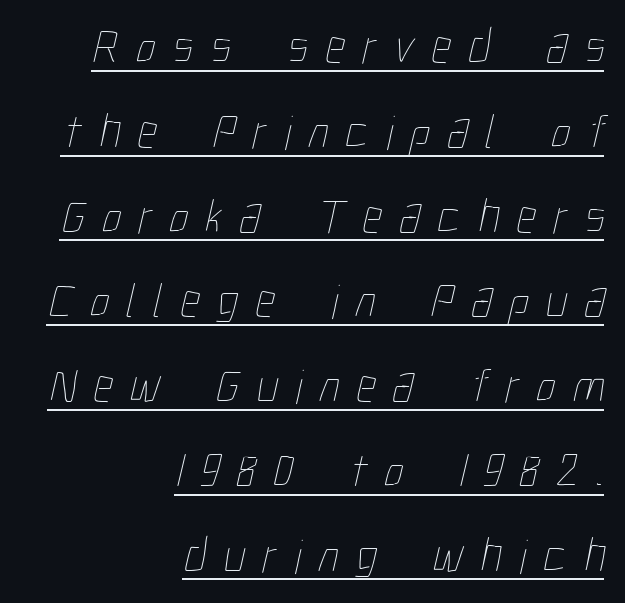
Q: Is the text bold? A: No.
Q: Is the text underlined? A: Yes.
Q: How is the paragraph aligned? A: Right-aligned.
Q: Is the spacing between letters normal or unusually wide? A: Unusually wide.
Q: Width (condensed, normal, or wide)? A: Condensed.
Q: Stroke contrast? A: Low.
Q: x-height? A: Medium.
Q: Monospaced? A: No.
